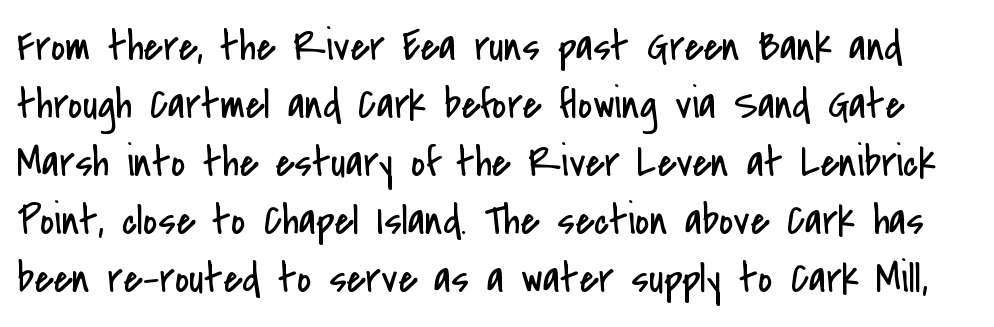
The tracking reads as untouched default to a designer's eye. Note the varied advance widths — an 'i' is clearly narrower than an 'm'. The leading is moderate, giving the passage an even texture. This is the regular roman posture of the typeface.
